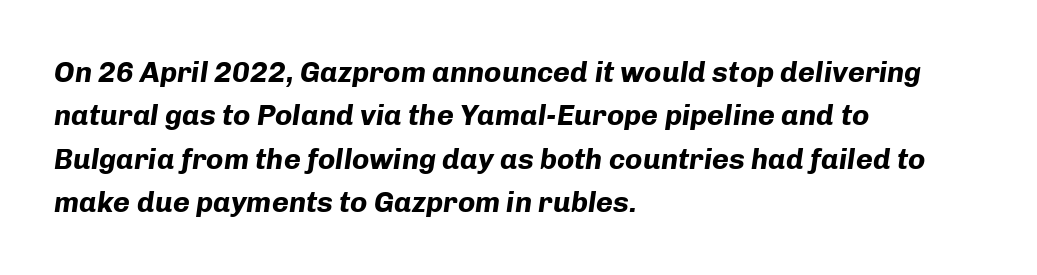
Q: Is the text bold? A: Yes.
Q: Is the text italic (slanted)? A: Yes, it leans right by about 8 degrees.
Q: Is the text underlined? A: No.
Q: How is the paragraph aligned? A: Left-aligned.
Q: Is the spacing between letters normal or unusually wide? A: Normal.
Q: Is the spacing between lines tight, normal or loose? A: Normal.
Q: Width (condensed, normal, or wide)? A: Normal.
Q: Stroke contrast? A: Low.
Q: x-height? A: Medium.
Q: Monospaced? A: No.
